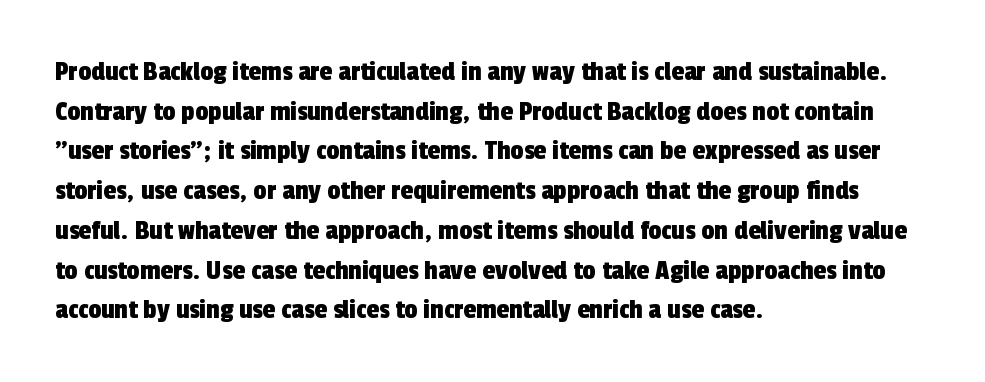
{"serif": "no", "width": "condensed", "x_height": "medium", "monospaced": "no", "underline": "no", "align": "left", "line_spacing": "normal", "line_spacing_ratio": 1.37, "letter_spacing": "normal", "letter_spacing_em": 0.0, "glyph_px": 29}
